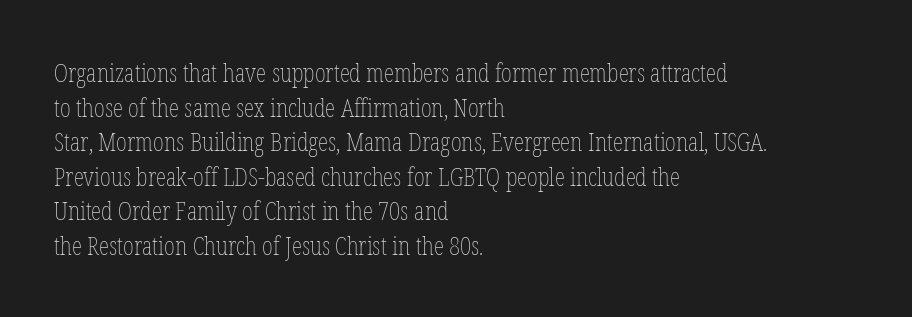
Q: Is the text bold? A: No.
Q: Is the text italic (slanted)? A: No, it is upright.
Q: Is the text underlined? A: No.
Q: How is the paragraph aligned? A: Left-aligned.
Q: Is the spacing between letters normal or unusually wide? A: Normal.
Q: Is the spacing between lines tight, normal or loose? A: Normal.
